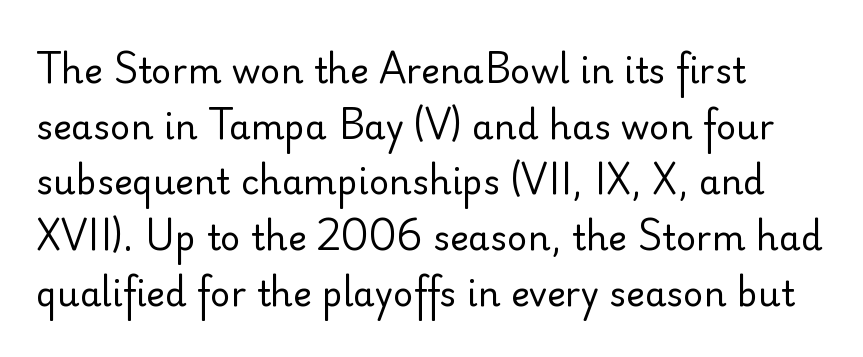
{"serif": "no", "italic": "no", "bold": "no", "weight": "regular", "width": "normal", "stroke_contrast": "low", "x_height": "small", "monospaced": "no", "underline": "no", "align": "left", "line_spacing": "normal", "line_spacing_ratio": 1.59, "letter_spacing": "normal", "letter_spacing_em": 0.0, "glyph_px": 35}
